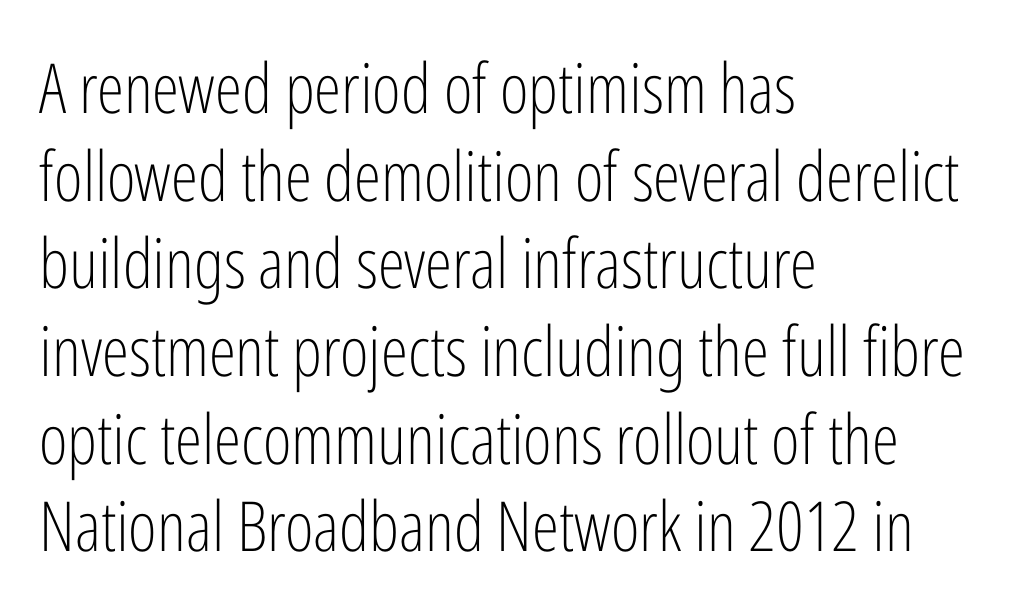
The image shows 69 px light, condensed sans-serif type, upright; set left-aligned, normal line spacing (1.27x), normal letter spacing, not underlined; low stroke contrast and a medium x-height.
